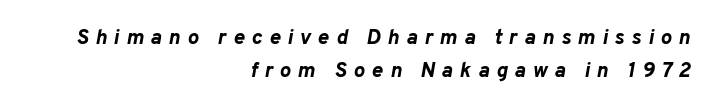
{"italic": "yes", "lean": "right", "slant_degrees": 10, "bold": "yes", "underline": "no", "align": "right", "line_spacing": "normal", "line_spacing_ratio": 1.57, "letter_spacing": "wide", "letter_spacing_em": 0.33, "glyph_px": 21}
